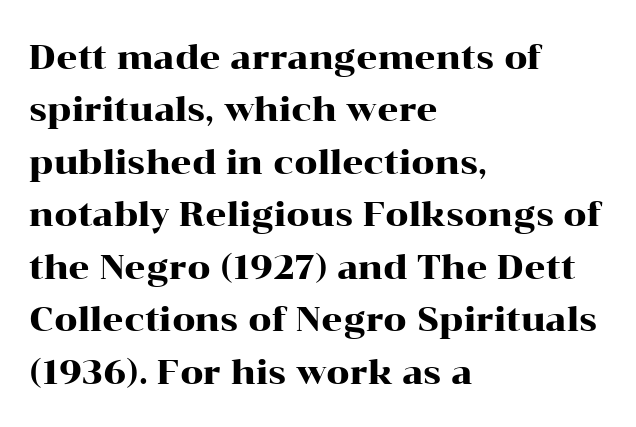
{"serif": "yes", "italic": "no", "width": "wide", "stroke_contrast": "high", "x_height": "medium", "monospaced": "no", "underline": "no", "align": "left", "line_spacing": "normal", "line_spacing_ratio": 1.59, "letter_spacing": "normal", "letter_spacing_em": 0.0, "glyph_px": 33}
